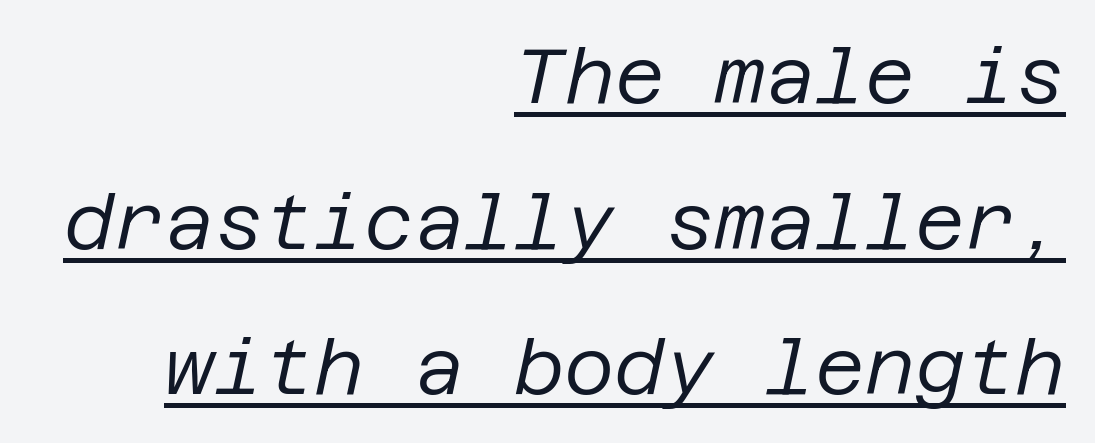
The image shows 77 px regular-weight type, italic (leaning right); set right-aligned, line spacing 1.89x, normal letter spacing, underlined; low stroke contrast and a large x-height.
